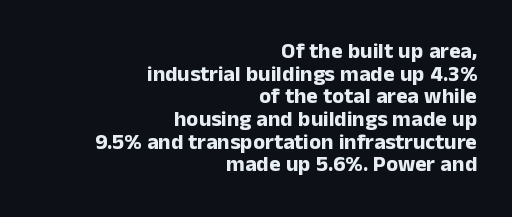
{"italic": "no", "bold": "yes", "underline": "no", "align": "right", "line_spacing": "tight", "line_spacing_ratio": 1.03, "letter_spacing": "normal", "letter_spacing_em": 0.0, "glyph_px": 22}
